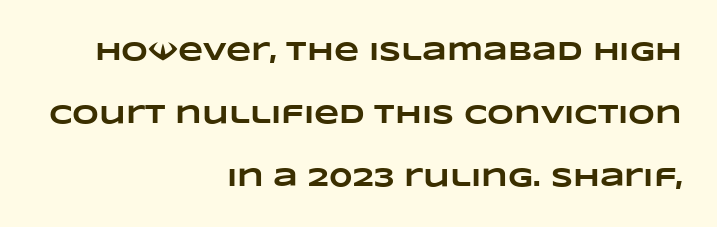
{"bold": "yes", "underline": "no", "align": "right", "line_spacing": "loose", "line_spacing_ratio": 2.42, "letter_spacing": "normal", "letter_spacing_em": 0.0, "glyph_px": 26}
